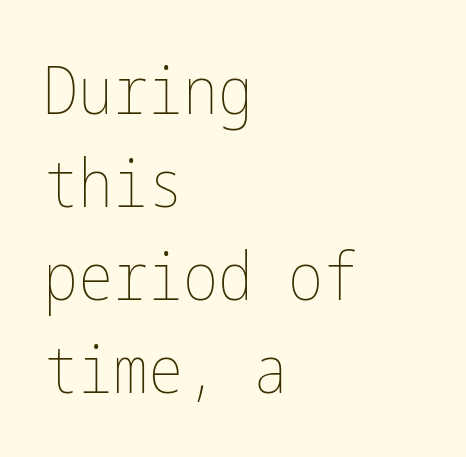
Horizontal alignment here is leftward, the default for most running prose. Tracking value appears to be zero — textbook default spacing. Rendered with straight, roman letterforms. Quick note: interline space is typical.
